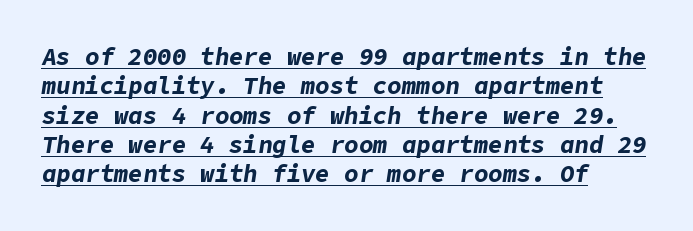
You could call the tracking neutral — neither tight nor loose. Somebody hit Ctrl+U on this one — the words are underlined. The typesetting leans heavy: a genuine bold. Each line starts at the same left margin while the right side varies. Designer's note — italics engaged.
